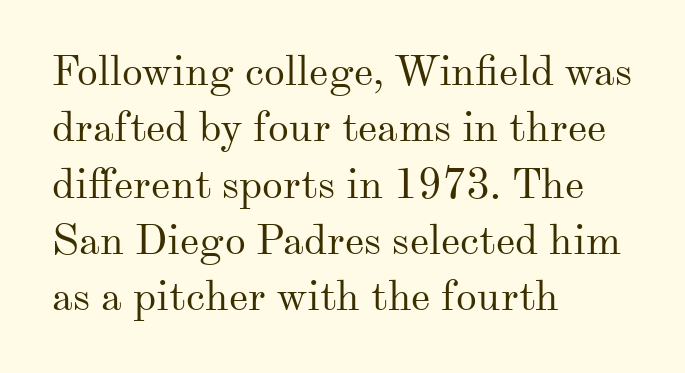
Q: Is the text bold? A: No.
Q: Is the text italic (slanted)? A: No, it is upright.
Q: Is the typeface a serif or a sans-serif typeface? A: Serif.
Q: Is the text underlined? A: No.
Q: How is the paragraph aligned? A: Left-aligned.
Q: Is the spacing between letters normal or unusually wide? A: Normal.
Q: Is the spacing between lines tight, normal or loose? A: Normal.
Q: Width (condensed, normal, or wide)? A: Normal.
Q: Stroke contrast? A: Medium.
Q: x-height? A: Small.
Q: Monospaced? A: No.
